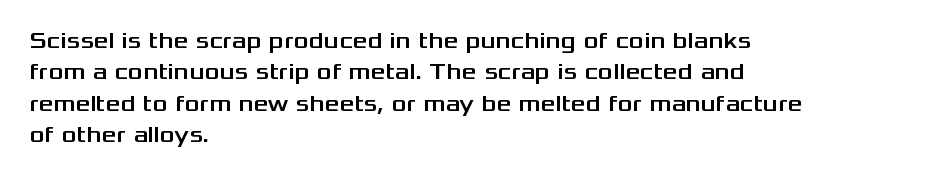
Q: Is the text italic (slanted)? A: No, it is upright.
Q: Is the text underlined? A: No.
Q: How is the paragraph aligned? A: Left-aligned.
Q: Is the spacing between letters normal or unusually wide? A: Normal.
Q: Is the spacing between lines tight, normal or loose? A: Normal.
